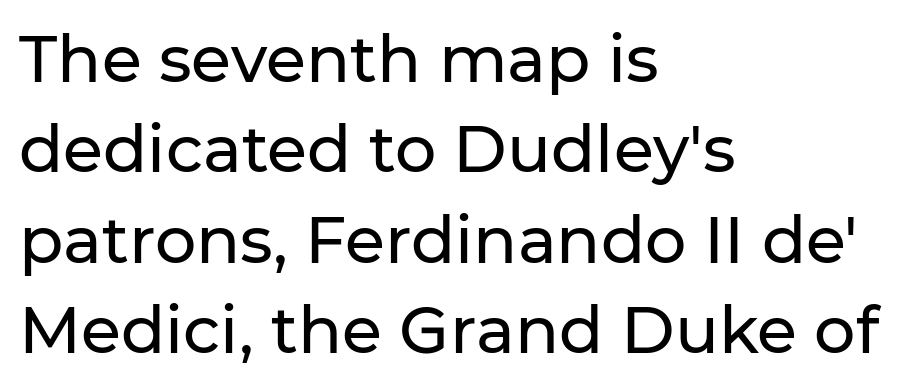
Q: Is the text italic (slanted)? A: No, it is upright.
Q: Is the typeface a serif or a sans-serif typeface? A: Sans-serif.
Q: Is the text underlined? A: No.
Q: How is the paragraph aligned? A: Left-aligned.
Q: Is the spacing between letters normal or unusually wide? A: Normal.
Q: Is the spacing between lines tight, normal or loose? A: Normal.
Q: Width (condensed, normal, or wide)? A: Normal.
Q: Stroke contrast? A: Low.
Q: x-height? A: Medium.
Q: Monospaced? A: No.
